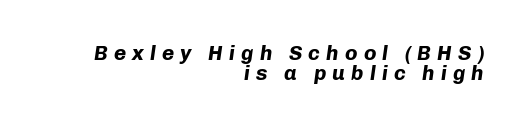
{"italic": "yes", "lean": "right", "slant_degrees": 8, "bold": "yes", "underline": "no", "align": "right", "line_spacing": "tight", "line_spacing_ratio": 0.97, "letter_spacing": "wide", "letter_spacing_em": 0.29, "glyph_px": 21}
